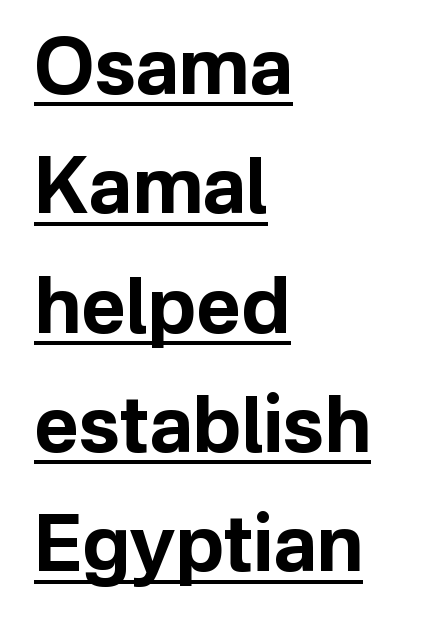
{"serif": "no", "italic": "no", "bold": "yes", "weight": "bold", "width": "normal", "stroke_contrast": "low", "x_height": "medium", "monospaced": "no", "underline": "yes", "align": "left", "line_spacing": "normal", "line_spacing_ratio": 1.55, "letter_spacing": "normal", "letter_spacing_em": 0.0, "glyph_px": 77}
